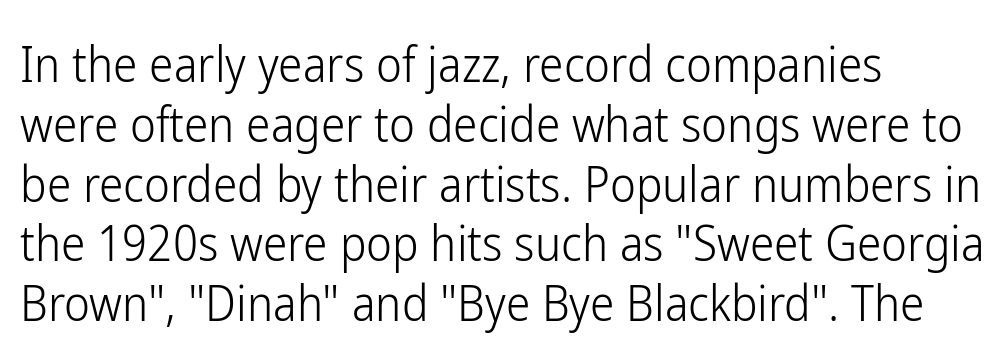
Q: Is the text bold? A: No.
Q: Is the text italic (slanted)? A: No, it is upright.
Q: Is the typeface a serif or a sans-serif typeface? A: Sans-serif.
Q: Is the text underlined? A: No.
Q: How is the paragraph aligned? A: Left-aligned.
Q: Is the spacing between letters normal or unusually wide? A: Normal.
Q: Width (condensed, normal, or wide)? A: Condensed.
Q: Stroke contrast? A: Low.
Q: x-height? A: Medium.
Q: Monospaced? A: No.
